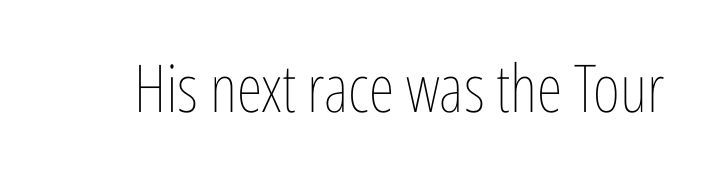
Note the varied advance widths — an 'i' is clearly narrower than an 'm'. Tall strokes in this sample are plumb rather than angled. Quick note: underline off. Ink coverage per letter is moderate at most.
